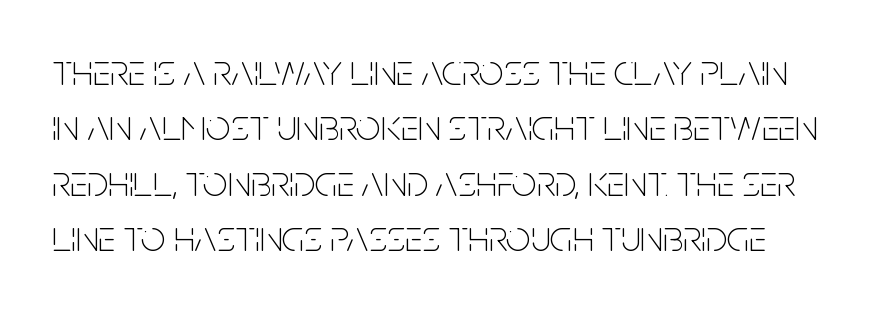
Q: Is the text bold? A: No.
Q: Is the text italic (slanted)? A: No, it is upright.
Q: Is the typeface a serif or a sans-serif typeface? A: Sans-serif.
Q: Is the text underlined? A: No.
Q: Is the spacing between letters normal or unusually wide? A: Normal.
Q: Is the spacing between lines tight, normal or loose? A: Normal.
Q: Width (condensed, normal, or wide)? A: Condensed.
Q: Stroke contrast? A: Low.
Q: x-height? A: Large.
Q: Monospaced? A: No.
